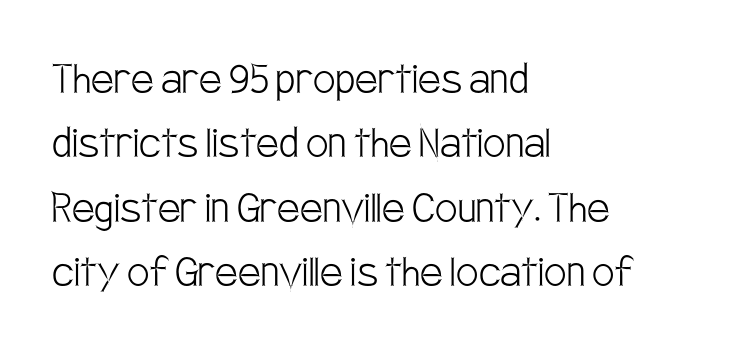
Q: Is the text bold? A: No.
Q: Is the text italic (slanted)? A: No, it is upright.
Q: Is the typeface a serif or a sans-serif typeface? A: Sans-serif.
Q: Is the text underlined? A: No.
Q: How is the paragraph aligned? A: Left-aligned.
Q: Is the spacing between letters normal or unusually wide? A: Normal.
Q: Is the spacing between lines tight, normal or loose? A: Normal.
Q: Width (condensed, normal, or wide)? A: Condensed.
Q: Stroke contrast? A: Low.
Q: x-height? A: Large.
Q: Monospaced? A: No.
